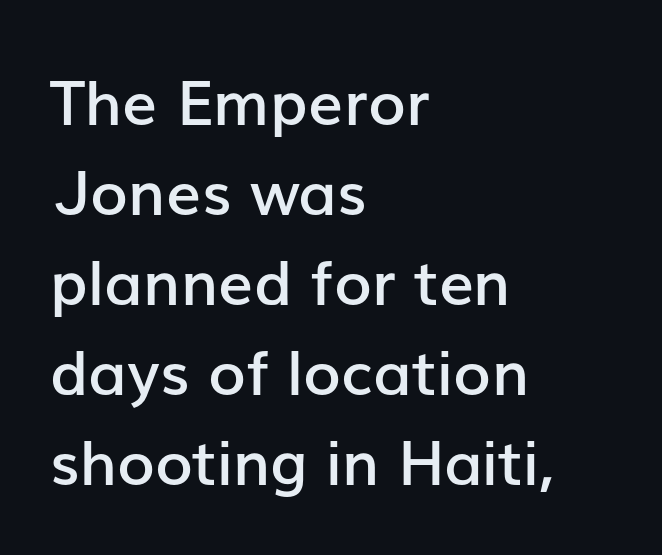
The image shows 62 px semibold sans-serif type, upright; set left-aligned, normal line spacing (1.45x), normal letter spacing, not underlined; low stroke contrast and a medium x-height.
